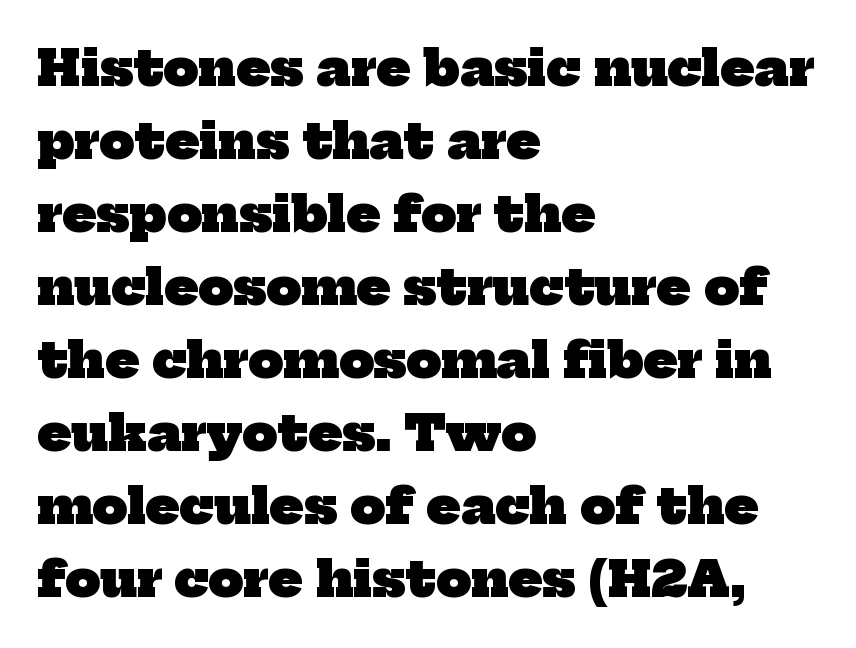
{"serif": "yes", "bold": "yes", "weight": "heavy", "width": "normal", "stroke_contrast": "low", "x_height": "medium", "monospaced": "no", "underline": "no", "align": "left", "line_spacing": "normal", "line_spacing_ratio": 1.49, "letter_spacing": "normal", "letter_spacing_em": 0.0, "glyph_px": 49}
